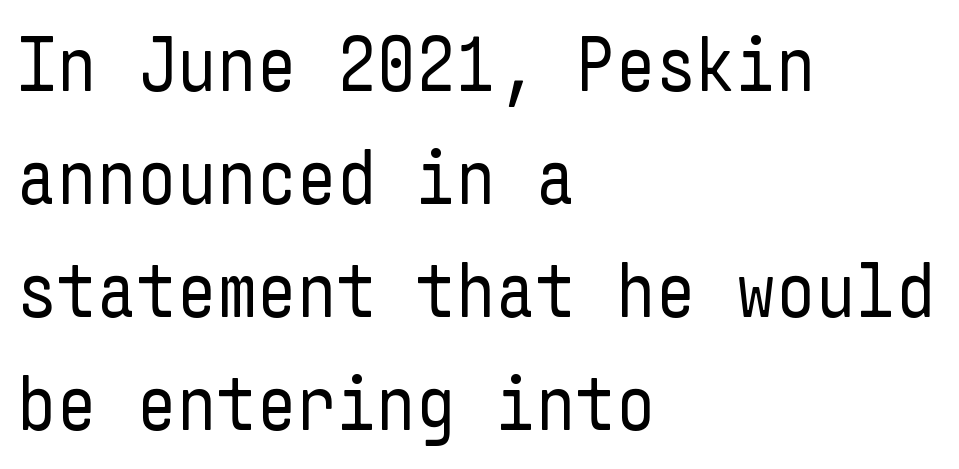
Check the space under the baseline: it is left empty. What kind of face is this? One without serifs — a sans. The type is set solid horizontally, with unmodified tracking. Posture: straight, roman, zero tilt. The text block is weighted toward the left margin, trailing off unevenly rightward.
